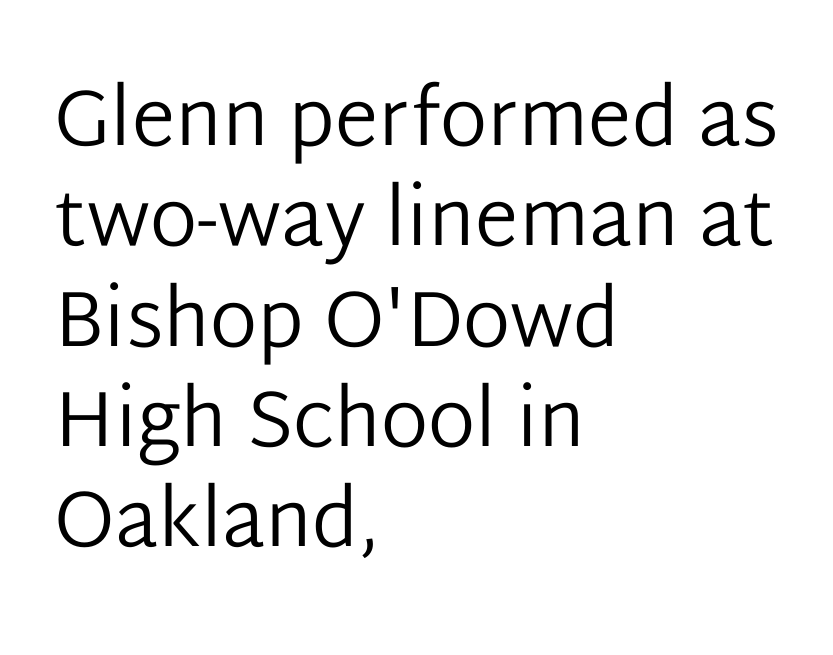
{"serif": "no", "italic": "no", "bold": "no", "weight": "regular", "width": "normal", "stroke_contrast": "low", "x_height": "medium", "monospaced": "no", "underline": "no", "align": "left", "line_spacing": "normal", "line_spacing_ratio": 1.27, "letter_spacing": "normal", "letter_spacing_em": 0.0, "glyph_px": 79}
